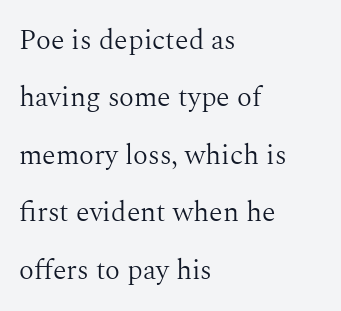
Q: Is the text bold? A: No.
Q: Is the text italic (slanted)? A: No, it is upright.
Q: Is the typeface a serif or a sans-serif typeface? A: Serif.
Q: Is the text underlined? A: No.
Q: How is the paragraph aligned? A: Left-aligned.
Q: Is the spacing between letters normal or unusually wide? A: Normal.
Q: Is the spacing between lines tight, normal or loose? A: Loose.
Q: Width (condensed, normal, or wide)? A: Normal.
Q: Stroke contrast? A: Medium.
Q: x-height? A: Medium.
Q: Monospaced? A: No.
